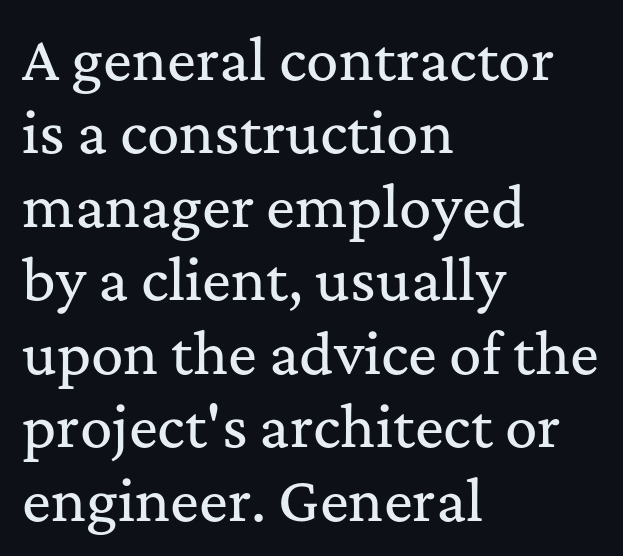
{"serif": "yes", "italic": "no", "width": "normal", "stroke_contrast": "medium", "x_height": "medium", "monospaced": "no", "underline": "no", "align": "left", "line_spacing": "normal", "line_spacing_ratio": 1.36, "letter_spacing": "normal", "letter_spacing_em": 0.0, "glyph_px": 54}
